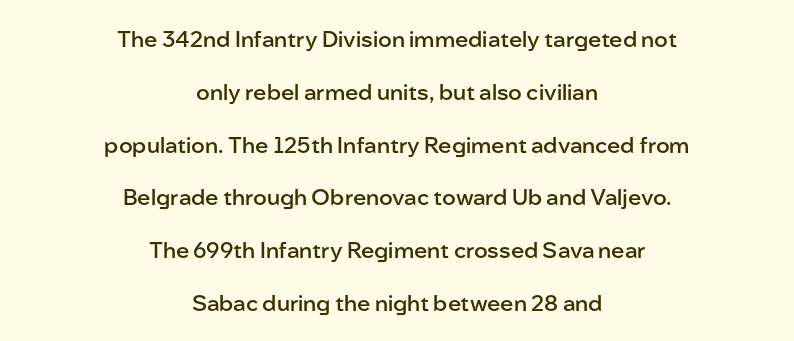
The image shows 22 px text type, upright; set centered, loose line spacing (2.4x), normal letter spacing, not underlined.
